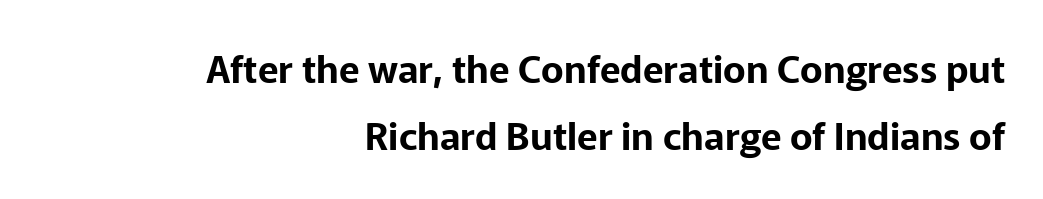
The image shows 38 px sans-serif type, upright; set right-aligned, line spacing 1.76x, normal letter spacing, not underlined; low stroke contrast and a medium x-height.
